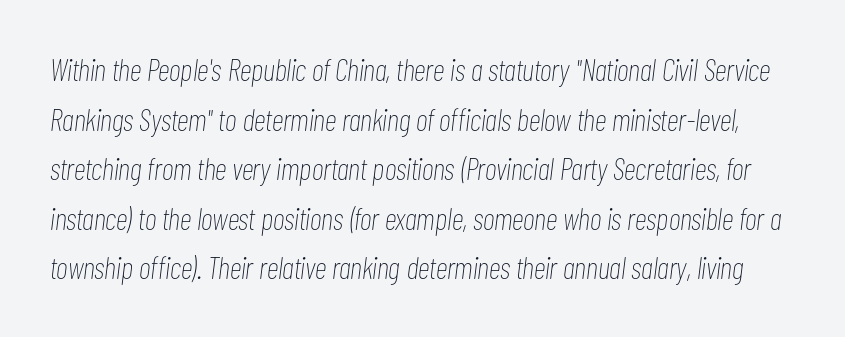
The image shows 31 px thin, condensed type, italic (leaning right); set normal line spacing (1.6x), normal letter spacing, not underlined; low stroke contrast and a medium x-height.
